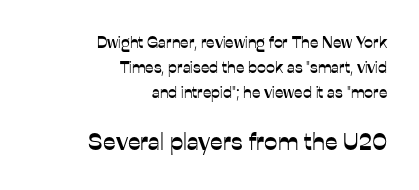
The image shows 24 px text type, upright; set right-aligned, normal line spacing (1.56x), normal letter spacing, not underlined; the second (bottom) block is 1.5x larger.
